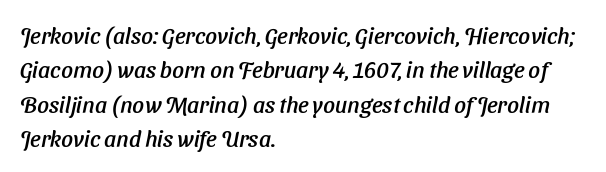
{"italic": "yes", "lean": "right", "slant_degrees": 11, "underline": "no", "align": "left", "line_spacing": "normal", "line_spacing_ratio": 1.49, "letter_spacing": "normal", "letter_spacing_em": 0.0, "glyph_px": 23}
